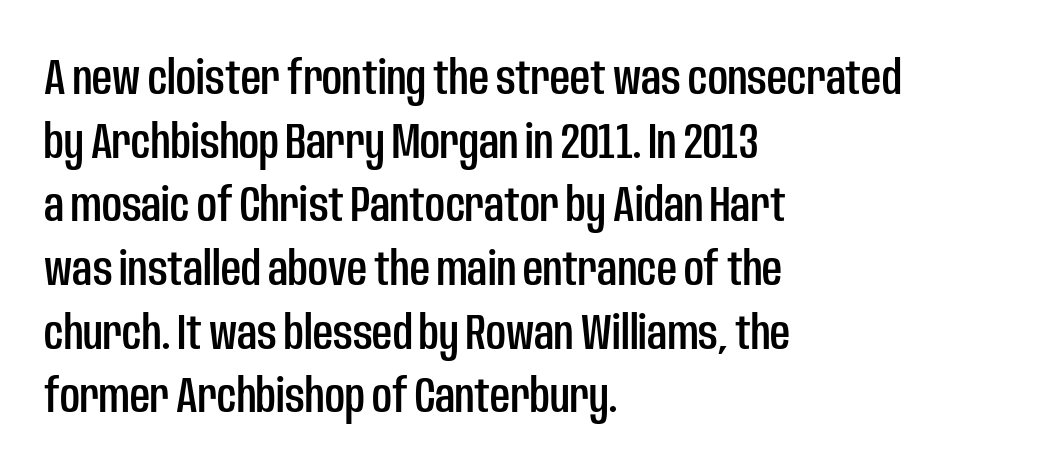
You could not count columns in this text — the font is proportionally spaced. You can tell from the bare stems that sans-serif type was used. Where is the straight margin? On the left. Beneath every word, the page is bare. Tall strokes in this sample are plumb rather than angled. Regular leading.
